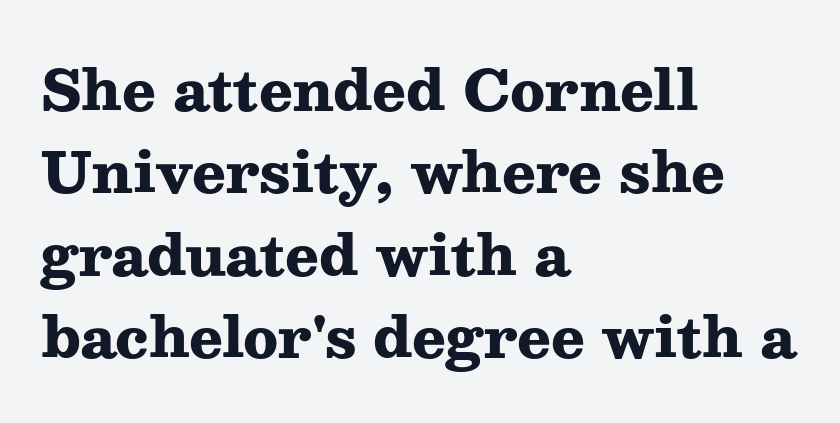
One glance says typical: line gaps are just what's usual. Designer's note — italics off, roman on. The typeface chosen for these lines features serifs. Typeset ragged right — the left edge is the straight one.
